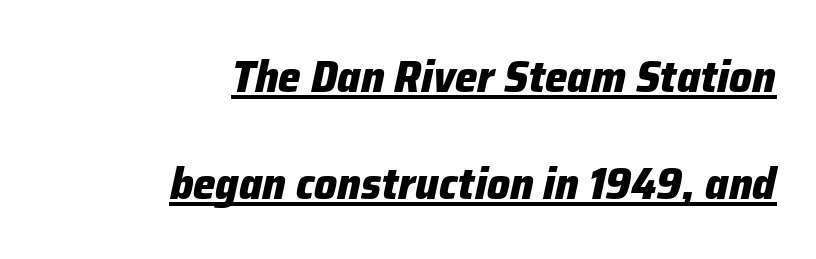
The image shows 45 px heavy type, italic (leaning right); set right-aligned, loose line spacing (2.37x), normal letter spacing, underlined; low stroke contrast and a medium x-height.
